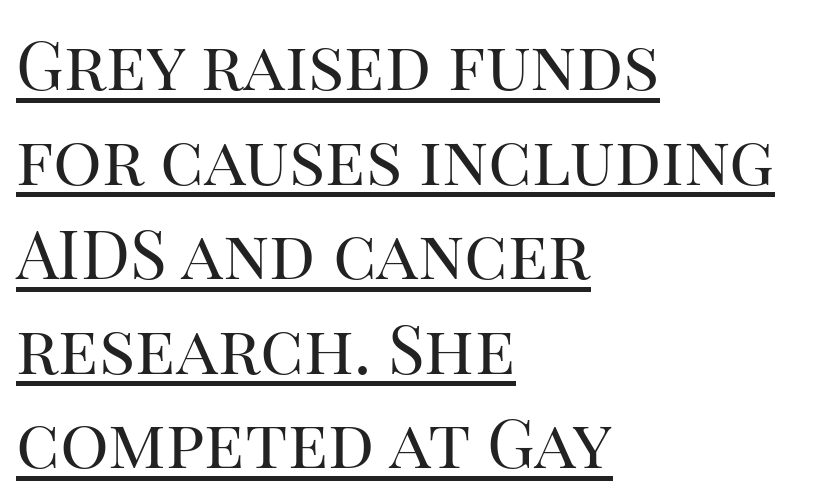
The image shows 68 px regular-weight serif type, upright; set left-aligned, normal line spacing (1.39x), normal letter spacing, underlined; high stroke contrast and a large x-height.
